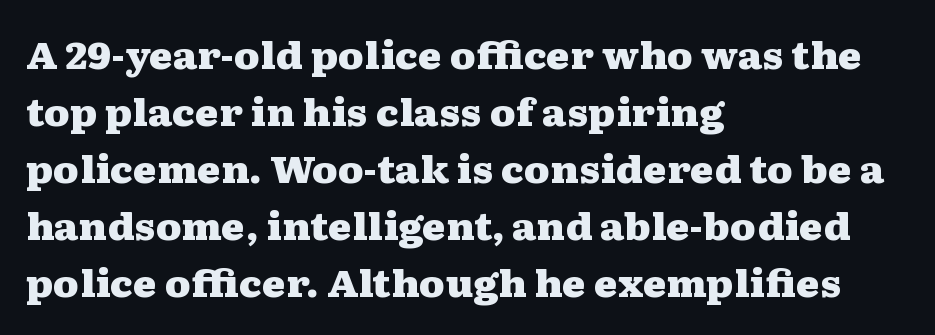
Q: Is the text bold? A: Yes.
Q: Is the text italic (slanted)? A: No, it is upright.
Q: Is the typeface a serif or a sans-serif typeface? A: Serif.
Q: Is the text underlined? A: No.
Q: How is the paragraph aligned? A: Left-aligned.
Q: Is the spacing between letters normal or unusually wide? A: Normal.
Q: Is the spacing between lines tight, normal or loose? A: Normal.
Q: Width (condensed, normal, or wide)? A: Wide.
Q: Stroke contrast? A: Medium.
Q: x-height? A: Medium.
Q: Monospaced? A: No.
